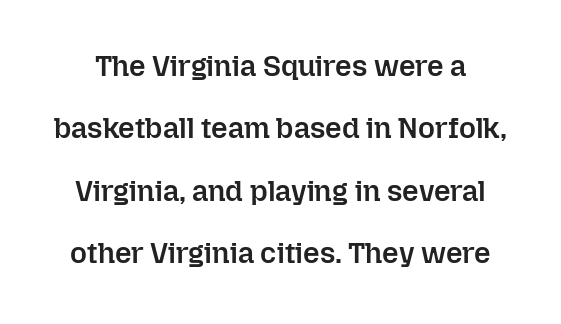
Posture: upright roman. Caption: semibold face, moderately heavy strokes. Compared with typical paragraphs, the rows here are farther apart. The passage shown is not underscored anywhere. A typesetter would call this proportional, since set widths differ per character. You could call the tracking neutral — neither tight nor loose.
